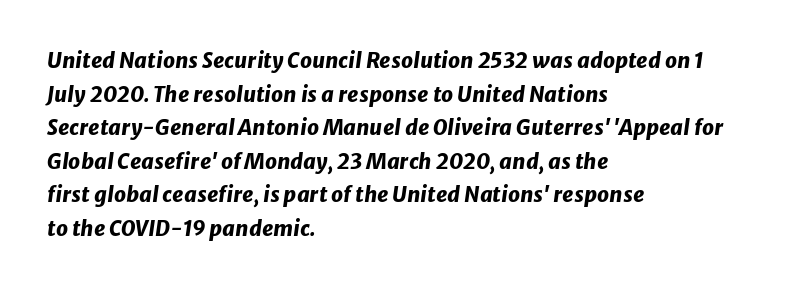
Q: Is the text bold? A: Yes.
Q: Is the text italic (slanted)? A: Yes, it leans right by about 8 degrees.
Q: Is the text underlined? A: No.
Q: How is the paragraph aligned? A: Left-aligned.
Q: Is the spacing between letters normal or unusually wide? A: Normal.
Q: Is the spacing between lines tight, normal or loose? A: Normal.
